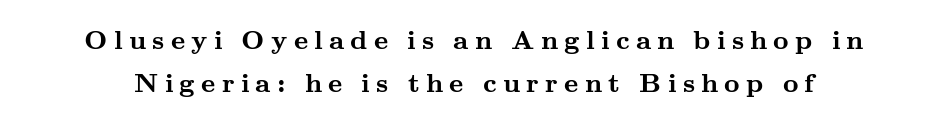
In terms of posture, this sample is upright. Inter-character spacing is expanded well beyond the font's built-in metrics. The gap between lines stays unmarked. The font is running at its bold setting. Students, observe: this is what conventionally led text looks like.
